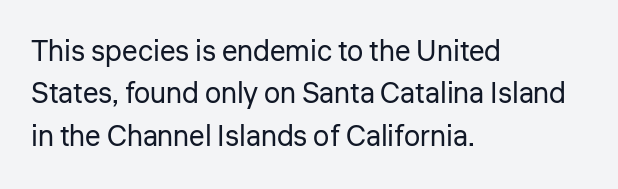
Q: Is the text bold? A: No.
Q: Is the text italic (slanted)? A: No, it is upright.
Q: Is the typeface a serif or a sans-serif typeface? A: Sans-serif.
Q: Is the text underlined? A: No.
Q: How is the paragraph aligned? A: Left-aligned.
Q: Is the spacing between letters normal or unusually wide? A: Normal.
Q: Is the spacing between lines tight, normal or loose? A: Normal.
Q: Width (condensed, normal, or wide)? A: Normal.
Q: Stroke contrast? A: Low.
Q: x-height? A: Medium.
Q: Monospaced? A: No.
